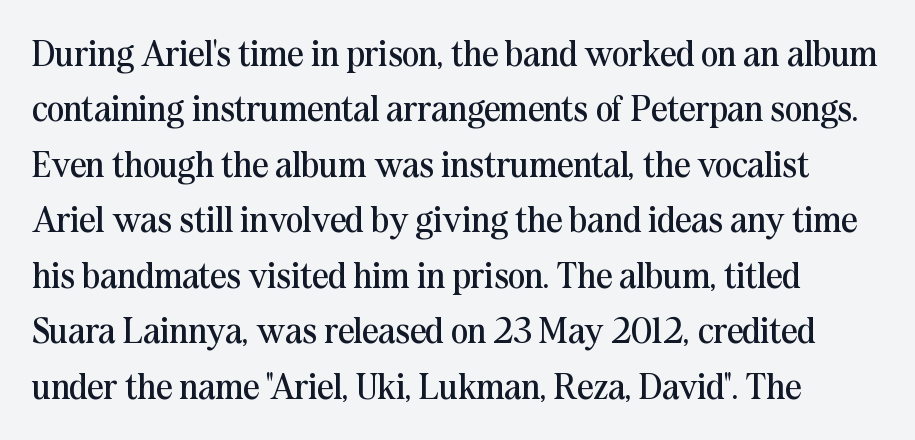
{"serif": "yes", "italic": "no", "bold": "no", "weight": "regular", "width": "normal", "stroke_contrast": "medium", "x_height": "medium", "monospaced": "no", "underline": "no", "line_spacing": "normal", "line_spacing_ratio": 1.54, "letter_spacing": "normal", "letter_spacing_em": 0.0, "glyph_px": 36}
